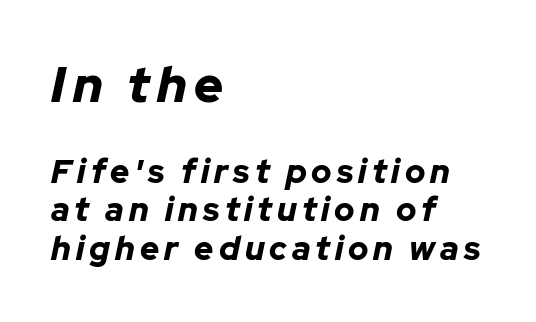
These lines are set flush left with a ragged right edge. Slanted lettering throughout. Each letter keeps its own natural width here, so spacing adapts to shape. Rule under the text: the space is simply empty. Top chunk: large. Bottom chunk: small. The characters look thick and weighty, a clear bold.
